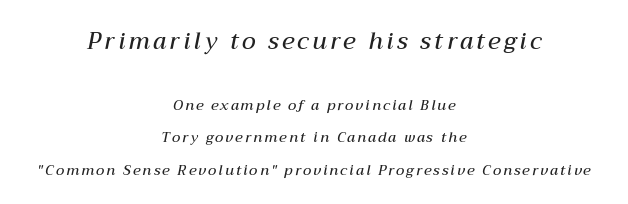
{"italic": "yes", "lean": "right", "slant_degrees": 12, "bold": "semi", "underline": "no", "align": "center", "line_spacing": "loose", "line_spacing_ratio": 2.32, "larger_block": "first", "size_ratio": 1.64, "glyph_px": 23}
